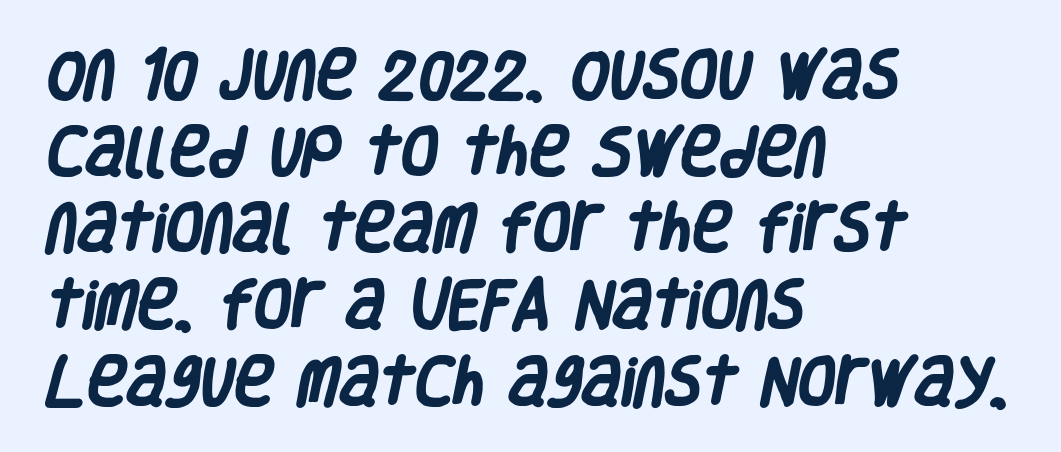
Q: Is the text bold? A: Yes.
Q: Is the typeface a serif or a sans-serif typeface? A: Sans-serif.
Q: Is the text underlined? A: No.
Q: How is the paragraph aligned? A: Left-aligned.
Q: Is the spacing between letters normal or unusually wide? A: Normal.
Q: Is the spacing between lines tight, normal or loose? A: Normal.
Q: Width (condensed, normal, or wide)? A: Condensed.
Q: Stroke contrast? A: Low.
Q: x-height? A: Large.
Q: Monospaced? A: No.
